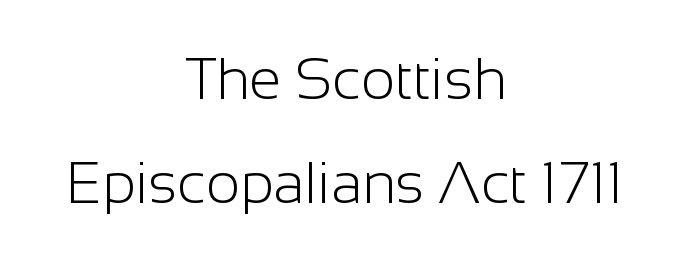
A typesetter would label this face a sans. The words here are not underlined. Weight: in the light-to-regular range. Characters remain perfectly vertical along every line.
